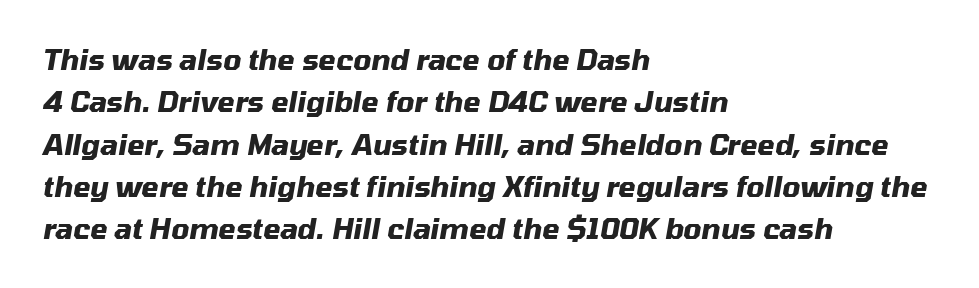
Characters are canted at an angle relative to the baseline's perpendicular. Note the varied advance widths — an 'i' is clearly narrower than an 'm'. The passage shown has conventional tracking throughout. Typeset ragged right — the left edge is the straight one.
